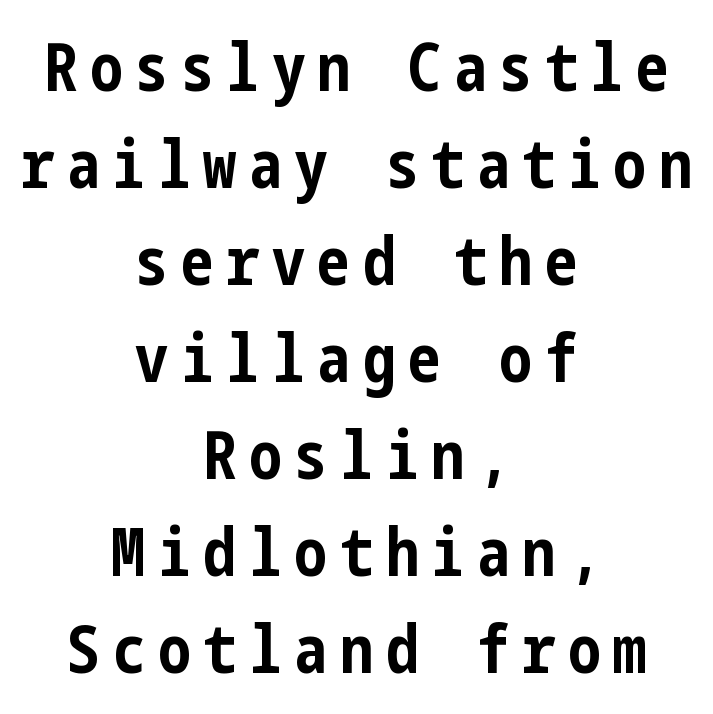
The image shows 66 px bold, condensed sans-serif type, upright; set centered, normal line spacing (1.47x), not underlined; low stroke contrast and a medium x-height.
